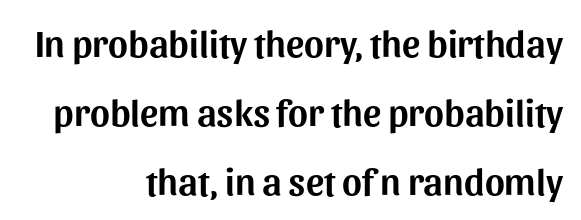
Q: Is the text italic (slanted)? A: No, it is upright.
Q: Is the typeface a serif or a sans-serif typeface? A: Sans-serif.
Q: Is the text underlined? A: No.
Q: How is the paragraph aligned? A: Right-aligned.
Q: Is the spacing between letters normal or unusually wide? A: Normal.
Q: Width (condensed, normal, or wide)? A: Normal.
Q: Stroke contrast? A: Medium.
Q: x-height? A: Medium.
Q: Monospaced? A: No.
